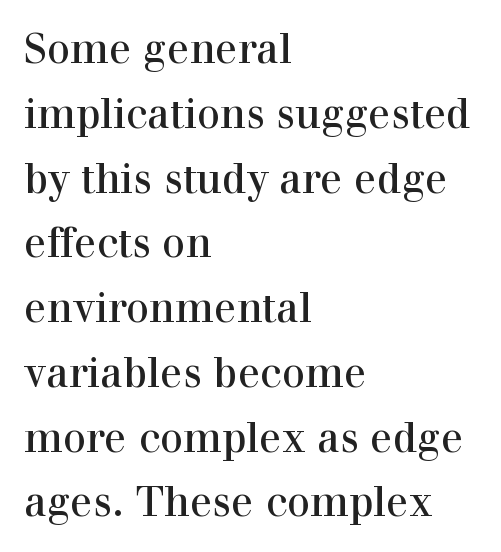
This sample has the flowing, uneven cadence of proportional lettering. Alignment: flush left. Nothing unusual about the tracking: characters are spaced as the font intends. The space directly below the letters is spotless. The space between consecutive lines is moderate.
